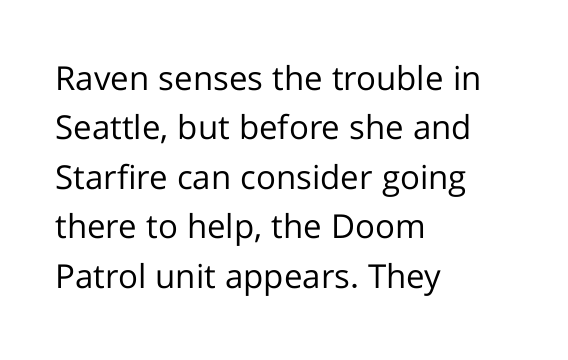
{"serif": "no", "italic": "no", "bold": "no", "weight": "regular", "width": "normal", "stroke_contrast": "low", "x_height": "medium", "monospaced": "no", "underline": "no", "align": "left", "line_spacing": "normal", "line_spacing_ratio": 1.5, "letter_spacing": "normal", "letter_spacing_em": 0.0, "glyph_px": 33}
